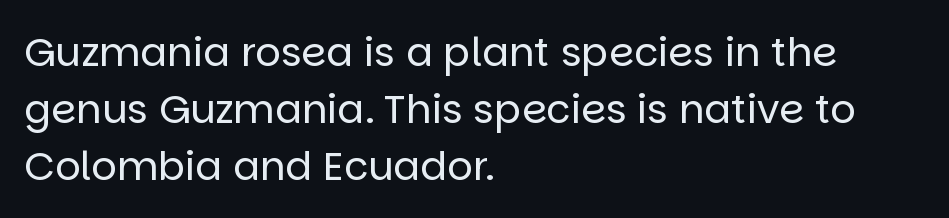
The image shows 40 px regular-weight sans-serif type, upright; set left-aligned, normal line spacing (1.42x), normal letter spacing, not underlined; low stroke contrast and a large x-height.
